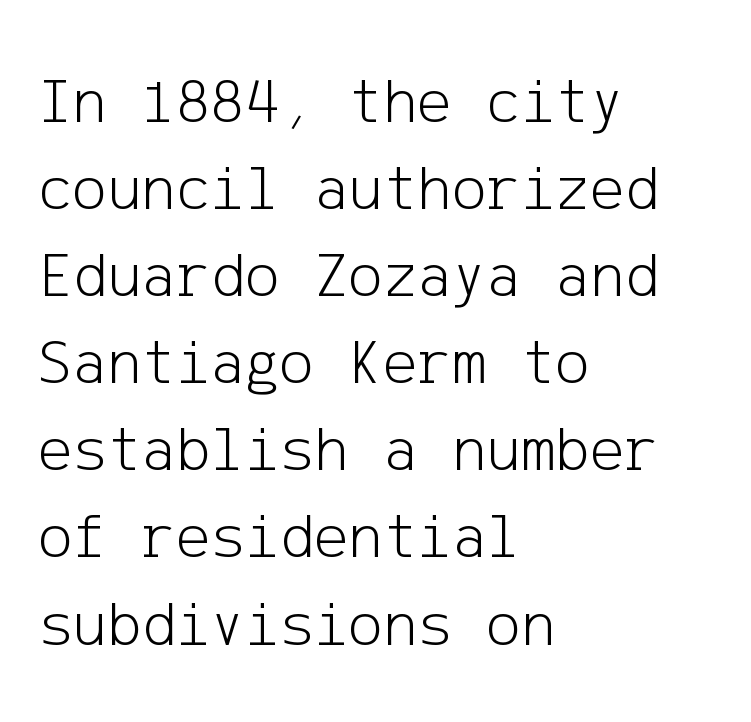
Do the letters lean? They stand straight. Does the type have serifs? No, each stem ends abruptly. Ink coverage per letter is moderate at most. The rag falls on the right side of this text block.
